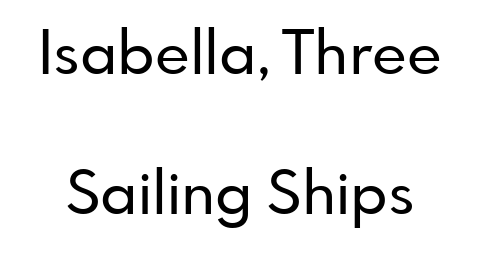
{"serif": "no", "italic": "no", "width": "normal", "stroke_contrast": "low", "x_height": "small", "monospaced": "no", "underline": "no", "line_spacing": "loose", "line_spacing_ratio": 2.34, "letter_spacing": "normal", "letter_spacing_em": 0.0, "glyph_px": 60}
